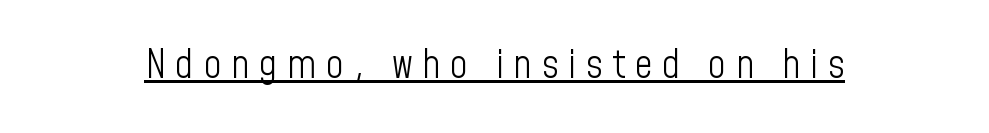
Q: Is the text bold? A: No.
Q: Is the text italic (slanted)? A: No, it is upright.
Q: Is the typeface a serif or a sans-serif typeface? A: Sans-serif.
Q: Is the text underlined? A: Yes.
Q: Is the spacing between letters normal or unusually wide? A: Unusually wide.
Q: Width (condensed, normal, or wide)? A: Condensed.
Q: Stroke contrast? A: Low.
Q: x-height? A: Medium.
Q: Monospaced? A: No.
